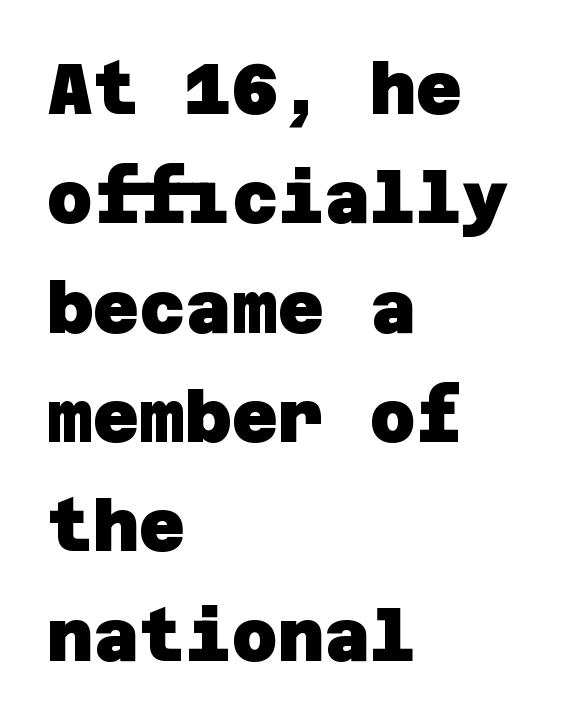
Q: Is the text bold? A: Yes.
Q: Is the typeface a serif or a sans-serif typeface? A: Sans-serif.
Q: Is the text underlined? A: No.
Q: How is the paragraph aligned? A: Left-aligned.
Q: Is the spacing between letters normal or unusually wide? A: Normal.
Q: Is the spacing between lines tight, normal or loose? A: Normal.
Q: Width (condensed, normal, or wide)? A: Normal.
Q: Stroke contrast? A: Low.
Q: x-height? A: Large.
